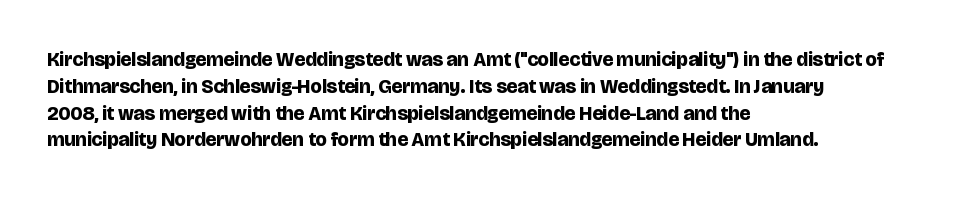
The image shows 20 px bold type, upright; set left-aligned, normal line spacing (1.34x), normal letter spacing, not underlined.
